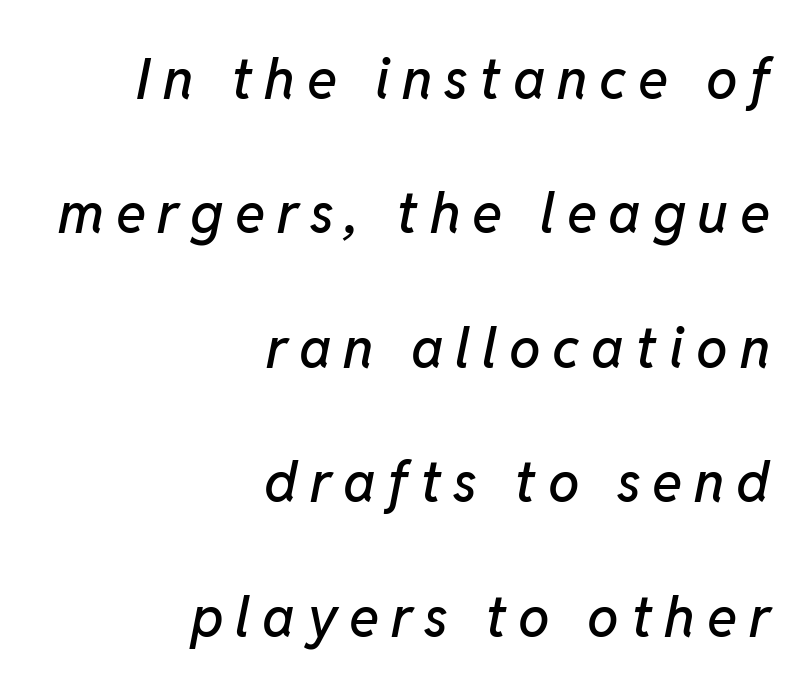
Q: Is the text italic (slanted)? A: Yes, it leans right by about 11 degrees.
Q: Is the text underlined? A: No.
Q: How is the paragraph aligned? A: Right-aligned.
Q: Is the spacing between letters normal or unusually wide? A: Unusually wide.
Q: Is the spacing between lines tight, normal or loose? A: Loose.
Q: Width (condensed, normal, or wide)? A: Normal.
Q: Stroke contrast? A: Low.
Q: x-height? A: Medium.
Q: Monospaced? A: No.
